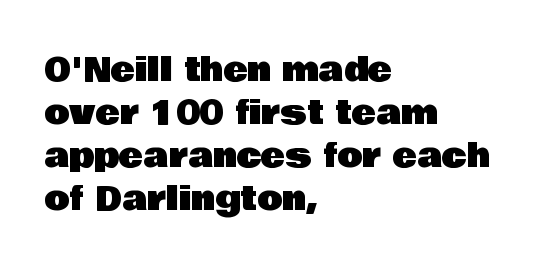
{"serif": "no", "italic": "no", "width": "normal", "stroke_contrast": "low", "x_height": "large", "monospaced": "no", "underline": "no", "align": "left", "line_spacing": "normal", "line_spacing_ratio": 1.3, "letter_spacing": "normal", "letter_spacing_em": 0.0, "glyph_px": 33}
